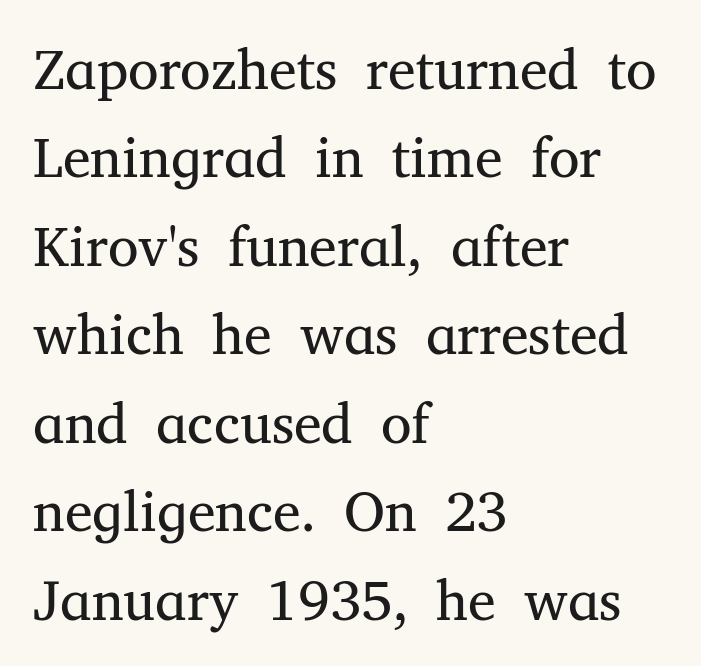
Q: Is the text bold? A: No.
Q: Is the text italic (slanted)? A: No, it is upright.
Q: Is the typeface a serif or a sans-serif typeface? A: Serif.
Q: Is the text underlined? A: No.
Q: How is the paragraph aligned? A: Left-aligned.
Q: Is the spacing between letters normal or unusually wide? A: Normal.
Q: Is the spacing between lines tight, normal or loose? A: Normal.
Q: Width (condensed, normal, or wide)? A: Normal.
Q: Stroke contrast? A: Medium.
Q: x-height? A: Medium.
Q: Monospaced? A: No.
